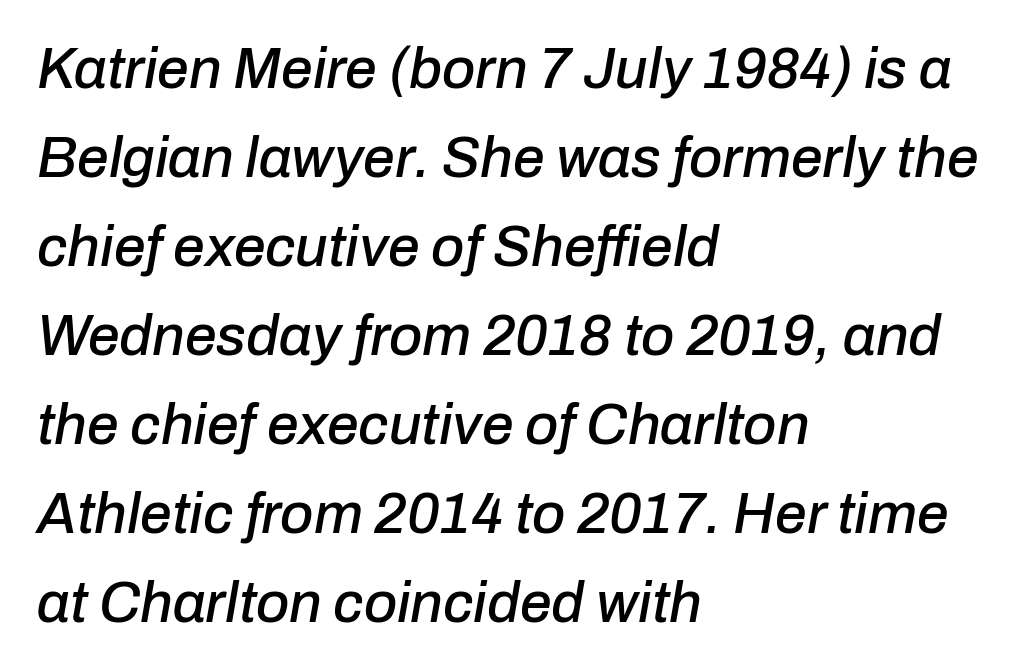
The image shows 57 px text type, italic (leaning right); set left-aligned, normal line spacing (1.56x), normal letter spacing, not underlined; low stroke contrast and a medium x-height.
